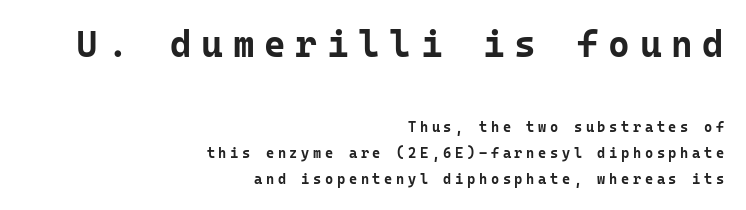
Q: Is the text bold? A: Yes.
Q: Is the text italic (slanted)? A: No, it is upright.
Q: Is the typeface a serif or a sans-serif typeface? A: Sans-serif.
Q: Is the text underlined? A: No.
Q: How is the paragraph aligned? A: Right-aligned.
Q: Is the spacing between letters normal or unusually wide? A: Unusually wide.
Q: Which block of text is set in a larger size, the first (top) or the second (bottom)? A: The first (top) one.
Q: Width (condensed, normal, or wide)? A: Normal.
Q: Stroke contrast? A: Low.
Q: x-height? A: Medium.
Q: Monospaced? A: Yes.
